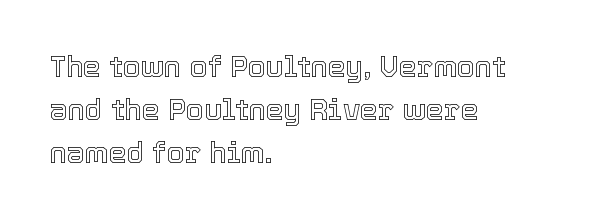
The image shows 29 px text type, upright; set left-aligned, normal line spacing (1.48x), normal letter spacing, not underlined; a medium x-height.
